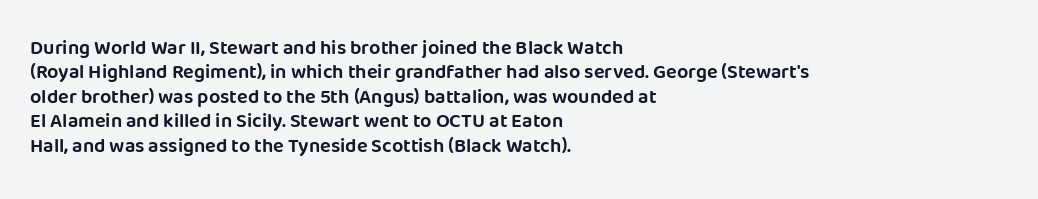
The image shows 20 px text type, upright; set left-aligned, line spacing 1.22x, normal letter spacing, not underlined.
